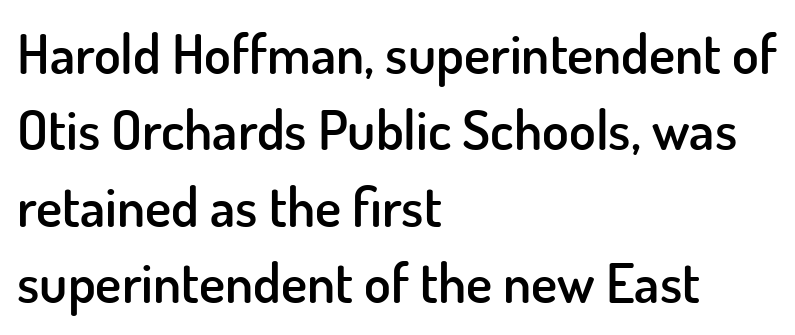
{"serif": "no", "italic": "no", "bold": "semi", "weight": "semibold", "width": "normal", "stroke_contrast": "low", "x_height": "small", "monospaced": "no", "underline": "no", "align": "left", "line_spacing": "normal", "line_spacing_ratio": 1.39, "letter_spacing": "normal", "letter_spacing_em": 0.0, "glyph_px": 55}
